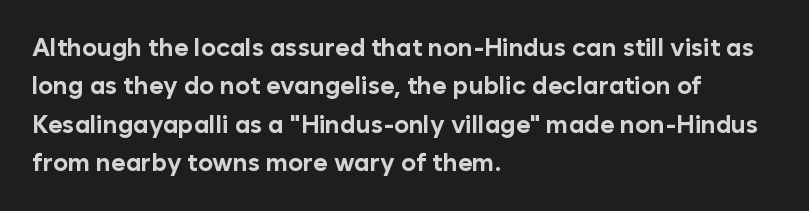
The image shows 25 px bold type, upright; set left-aligned, normal line spacing (1.54x), normal letter spacing, not underlined.
